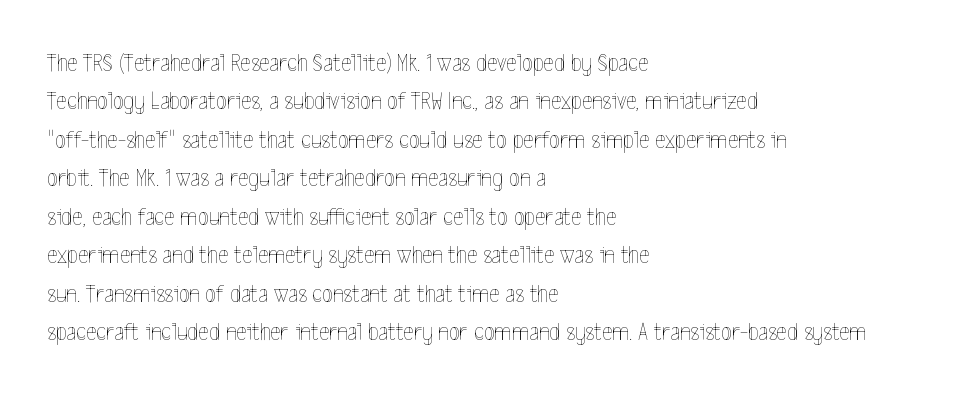
This sample uses an upright cut, with every glyph sitting square on the baseline. The string is rendered with underlining switched off. Tracking value appears to be zero — textbook default spacing. The lines in this sample share a left origin and differ only in where they stop. Vertical spacing — default.
